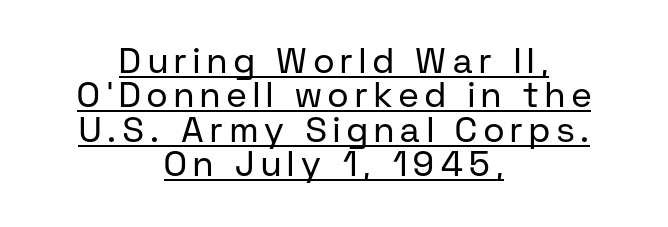
{"serif": "no", "italic": "no", "bold": "no", "weight": "regular", "width": "normal", "stroke_contrast": "low", "x_height": "medium", "monospaced": "no", "underline": "yes", "align": "center", "line_spacing": "tight", "line_spacing_ratio": 0.98, "glyph_px": 35}
